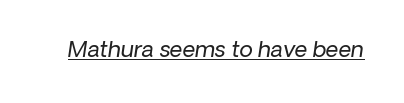
The image shows 22 px text type, italic (leaning right); set normal letter spacing, underlined.
